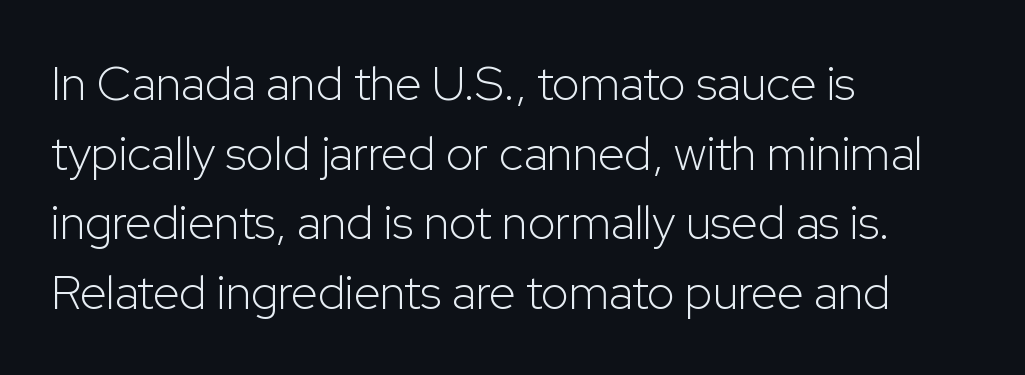
Honestly, there is no underline to notice here at all. Short and long lines alike share a common starting point at left. This sample uses an upright cut, with every glyph sitting square on the baseline. Students, note that the glyphs here touch the page at normal intervals.
